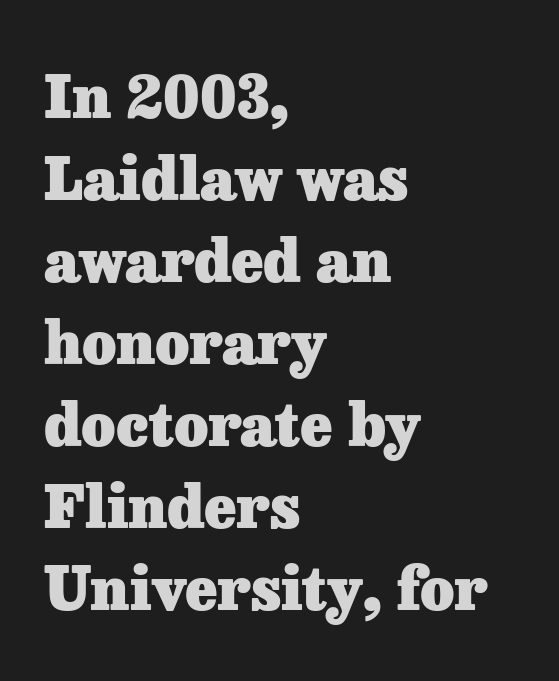
Observe the serifs anchoring each vertical stroke in this sample. Ordinary non-slanted type is in use. In terms of leading, this rendering sits right in the middle. The typesetter chose a ragged-right arrangement here. Typesetter's note: full bold, strokes at maximum text heaviness.
